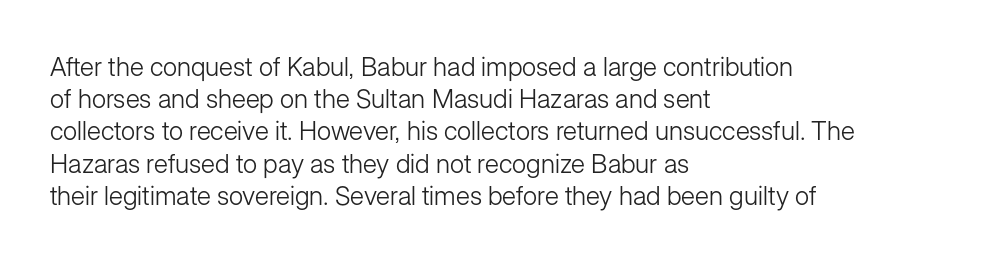
The image shows 26 px text type, upright; set left-aligned, line spacing 1.24x, normal letter spacing, not underlined.
